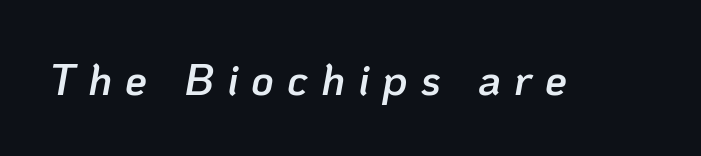
Q: Is the text bold? A: Semi-bold.
Q: Is the text italic (slanted)? A: Yes, it leans right by about 10 degrees.
Q: Is the text underlined? A: No.
Q: Is the spacing between letters normal or unusually wide? A: Unusually wide.
Q: Width (condensed, normal, or wide)? A: Normal.
Q: Stroke contrast? A: Low.
Q: x-height? A: Medium.
Q: Monospaced? A: No.
